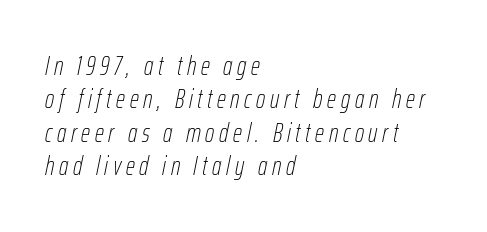
Q: Is the text bold? A: No.
Q: Is the text italic (slanted)? A: Yes, it leans right by about 12 degrees.
Q: Is the text underlined? A: No.
Q: How is the paragraph aligned? A: Left-aligned.
Q: Is the spacing between lines tight, normal or loose? A: Normal.
